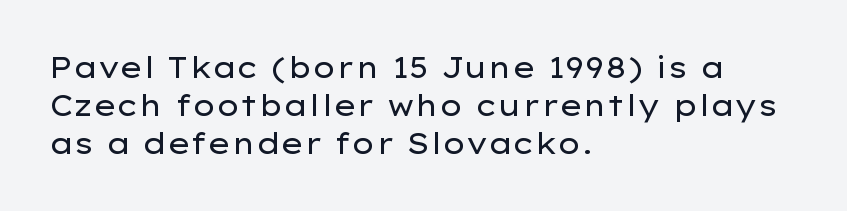
The face used here is proportionally spaced, like ordinary book or web type. Horizontally, the lines are justified to the leading edge only. Every character sits straight up, as roman type does. Stems here are at most as thick as an everyday book face. The glyphs in this specimen are sans serif. Descenders hang freely into open space.
